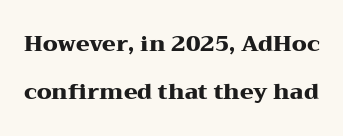
{"italic": "no", "bold": "yes", "underline": "no", "line_spacing": "loose", "line_spacing_ratio": 2.2, "letter_spacing": "normal", "letter_spacing_em": 0.0, "glyph_px": 22}
